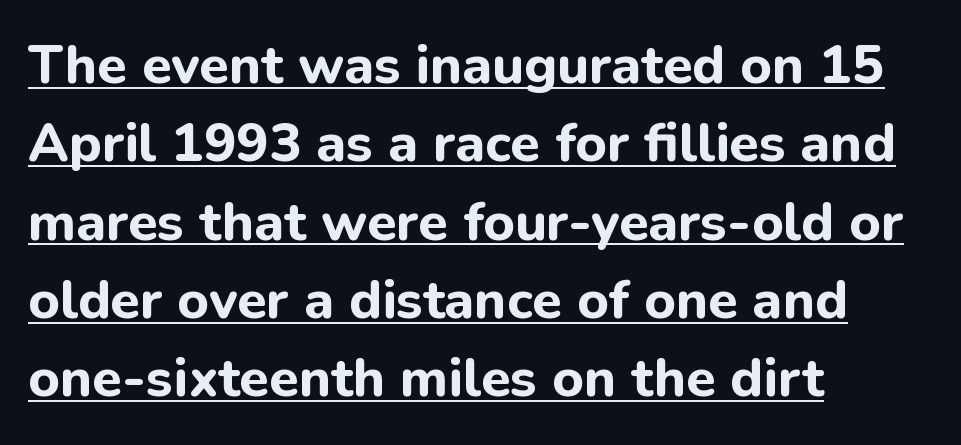
The image shows 54 px bold sans-serif type, upright; set left-aligned, normal line spacing (1.45x), normal letter spacing, underlined; low stroke contrast and a medium x-height.
